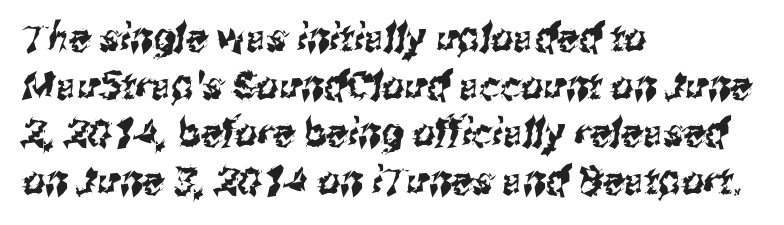
Q: Is the typeface a serif or a sans-serif typeface? A: Sans-serif.
Q: Is the text underlined? A: No.
Q: How is the paragraph aligned? A: Left-aligned.
Q: Is the spacing between letters normal or unusually wide? A: Normal.
Q: Width (condensed, normal, or wide)? A: Condensed.
Q: Stroke contrast? A: Medium.
Q: x-height? A: Medium.
Q: Monospaced? A: No.
